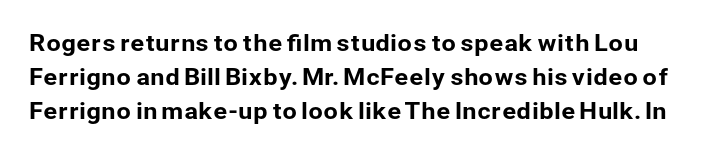
The image shows 23 px text type, upright; set normal line spacing (1.47x), normal letter spacing, not underlined.
